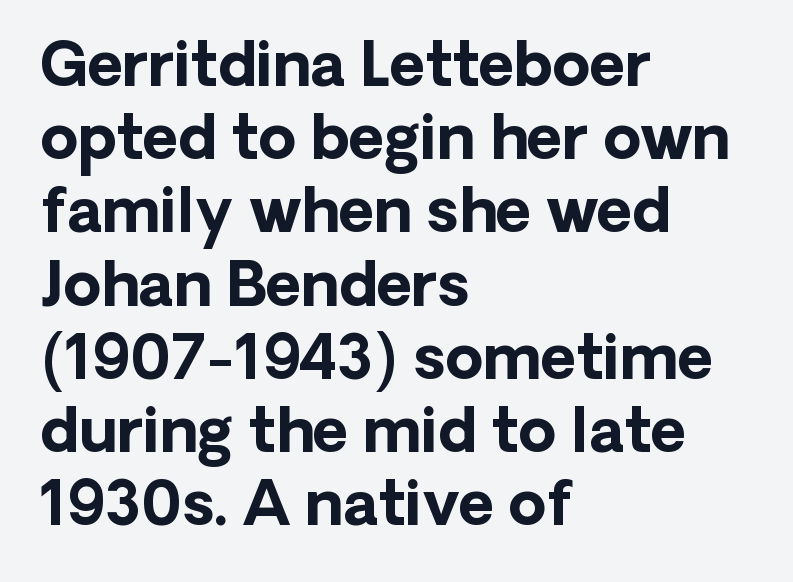
Q: Is the text bold? A: Yes.
Q: Is the text italic (slanted)? A: No, it is upright.
Q: Is the typeface a serif or a sans-serif typeface? A: Sans-serif.
Q: Is the text underlined? A: No.
Q: How is the paragraph aligned? A: Left-aligned.
Q: Is the spacing between letters normal or unusually wide? A: Normal.
Q: Width (condensed, normal, or wide)? A: Normal.
Q: Stroke contrast? A: Low.
Q: x-height? A: Medium.
Q: Monospaced? A: No.
